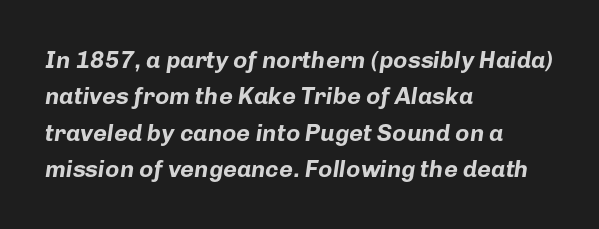
The image shows 24 px bold type, italic (leaning right); set left-aligned, normal line spacing (1.52x), normal letter spacing, not underlined.
